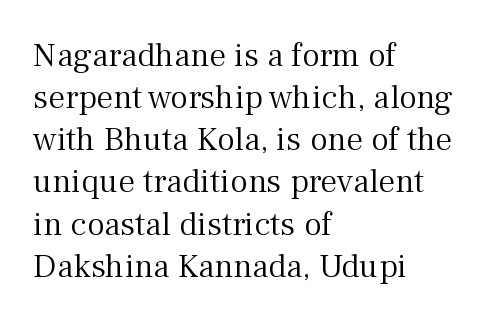
{"serif": "yes", "italic": "no", "bold": "no", "weight": "light", "width": "normal", "stroke_contrast": "medium", "x_height": "medium", "monospaced": "no", "underline": "no", "align": "left", "line_spacing_ratio": 1.24, "letter_spacing": "normal", "letter_spacing_em": 0.0, "glyph_px": 34}
